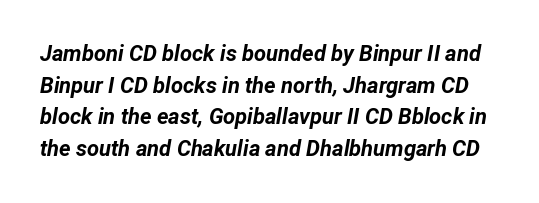
{"italic": "yes", "lean": "right", "slant_degrees": 12, "bold": "yes", "underline": "no", "line_spacing": "normal", "line_spacing_ratio": 1.44, "letter_spacing": "normal", "letter_spacing_em": 0.0, "glyph_px": 22}
